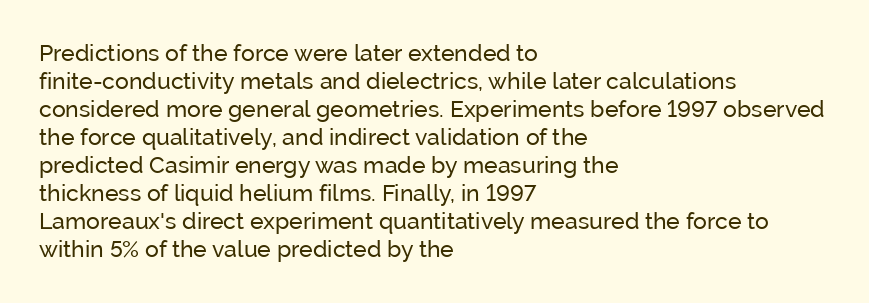
Q: Is the text bold? A: No.
Q: Is the text italic (slanted)? A: No, it is upright.
Q: Is the text underlined? A: No.
Q: How is the paragraph aligned? A: Left-aligned.
Q: Is the spacing between letters normal or unusually wide? A: Normal.
